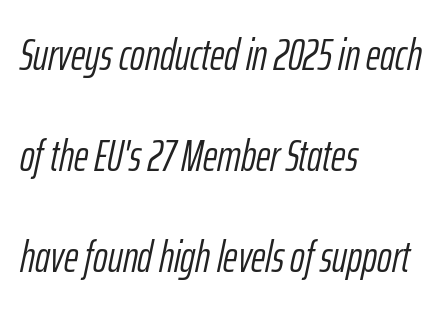
{"italic": "yes", "lean": "right", "slant_degrees": 12, "bold": "no", "weight": "light", "width": "condensed", "stroke_contrast": "low", "x_height": "medium", "monospaced": "no", "underline": "no", "align": "left", "line_spacing": "loose", "line_spacing_ratio": 2.29, "letter_spacing": "normal", "letter_spacing_em": 0.0, "glyph_px": 44}
